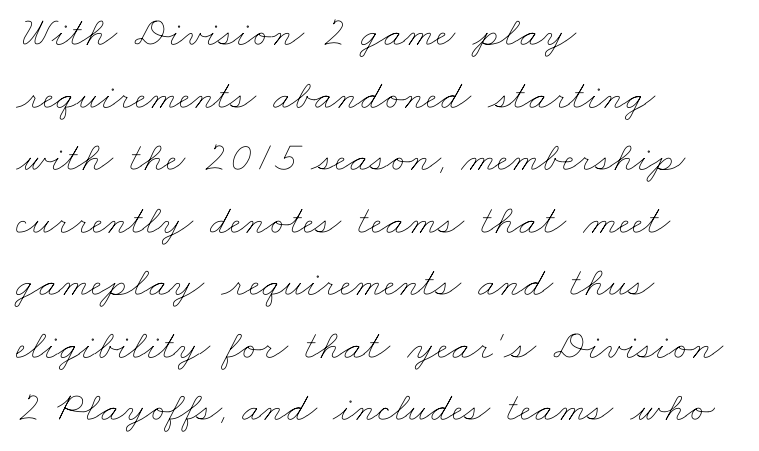
Q: Is the text bold? A: No.
Q: Is the text underlined? A: No.
Q: How is the paragraph aligned? A: Left-aligned.
Q: Is the spacing between letters normal or unusually wide? A: Normal.
Q: Is the spacing between lines tight, normal or loose? A: Normal.
Q: Width (condensed, normal, or wide)? A: Wide.
Q: Stroke contrast? A: Low.
Q: x-height? A: Small.
Q: Monospaced? A: No.
